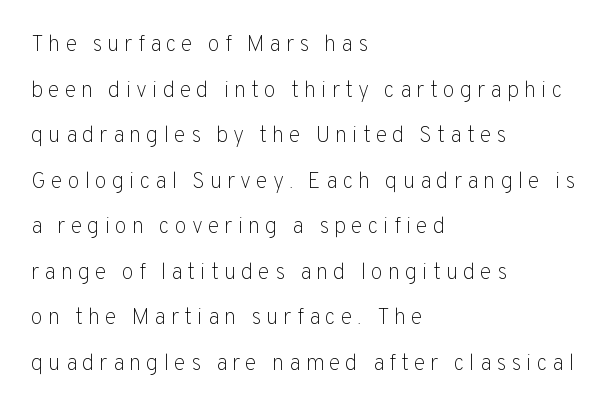
Q: Is the text bold? A: No.
Q: Is the text italic (slanted)? A: No, it is upright.
Q: Is the text underlined? A: No.
Q: How is the paragraph aligned? A: Left-aligned.
Q: Is the spacing between letters normal or unusually wide? A: Unusually wide.
Q: Is the spacing between lines tight, normal or loose? A: Loose.
